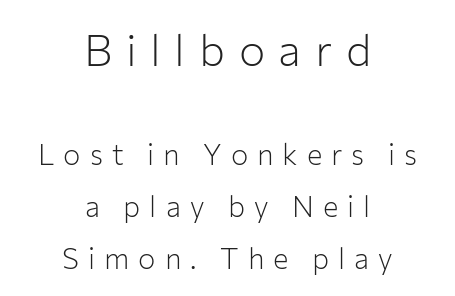
The image shows 44 px light sans-serif type, upright; set centered, line spacing 1.79x, unusually wide letter spacing (+0.31 em), not underlined; the first (top) block is 1.52x larger; low stroke contrast and a medium x-height.
